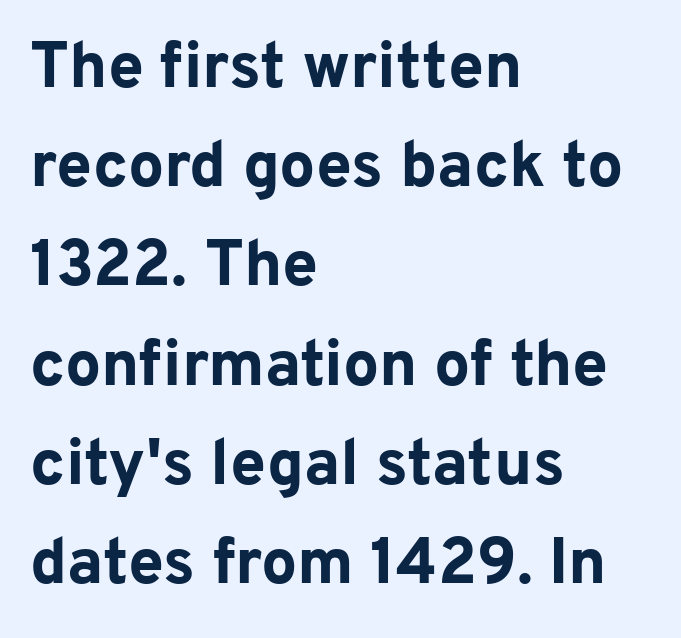
{"serif": "no", "italic": "no", "bold": "yes", "weight": "bold", "width": "normal", "stroke_contrast": "low", "x_height": "medium", "monospaced": "no", "underline": "no", "align": "left", "line_spacing": "normal", "line_spacing_ratio": 1.55, "letter_spacing": "normal", "letter_spacing_em": 0.0, "glyph_px": 64}
